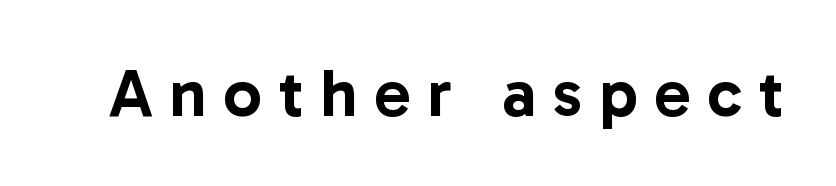
{"serif": "no", "italic": "no", "width": "normal", "stroke_contrast": "low", "x_height": "medium", "monospaced": "no", "underline": "no", "letter_spacing": "wide", "letter_spacing_em": 0.24, "glyph_px": 68}
